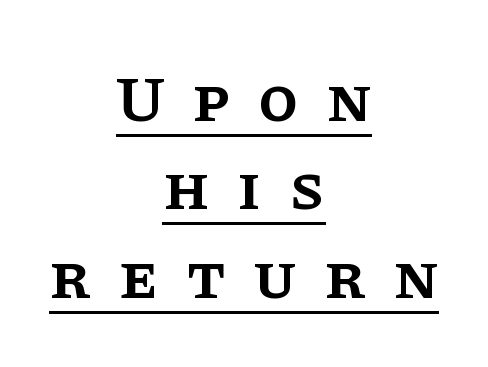
Q: Is the text bold? A: Semi-bold.
Q: Is the text italic (slanted)? A: No, it is upright.
Q: Is the typeface a serif or a sans-serif typeface? A: Serif.
Q: Is the text underlined? A: Yes.
Q: How is the paragraph aligned? A: Centered.
Q: Is the spacing between letters normal or unusually wide? A: Unusually wide.
Q: Is the spacing between lines tight, normal or loose? A: Normal.
Q: Width (condensed, normal, or wide)? A: Normal.
Q: Stroke contrast? A: Low.
Q: x-height? A: Large.
Q: Monospaced? A: No.
